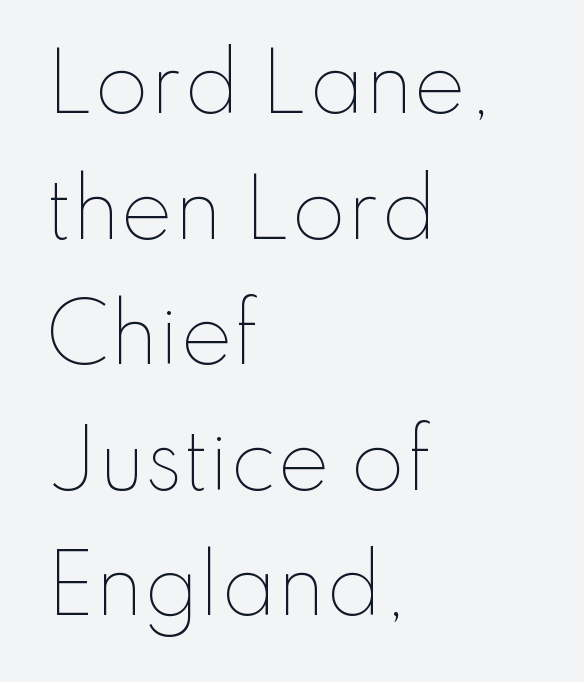
{"italic": "no", "bold": "no", "weight": "thin", "width": "normal", "stroke_contrast": "low", "x_height": "small", "monospaced": "no", "underline": "no", "align": "left", "line_spacing": "normal", "line_spacing_ratio": 1.59, "letter_spacing": "normal", "letter_spacing_em": 0.0, "glyph_px": 79}
